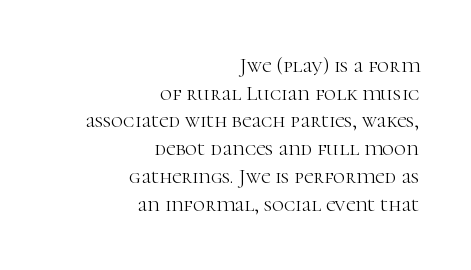
{"italic": "no", "bold": "no", "underline": "no", "align": "right", "line_spacing": "normal", "line_spacing_ratio": 1.32, "letter_spacing": "normal", "letter_spacing_em": 0.0, "glyph_px": 21}
